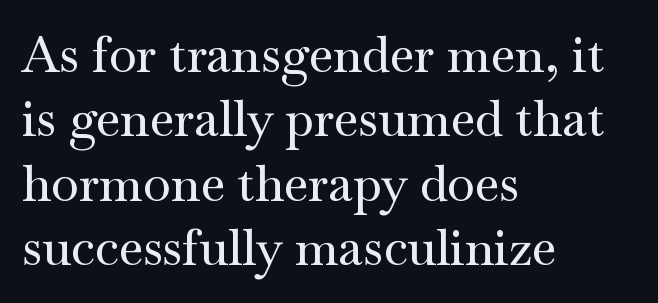
Q: Is the text italic (slanted)? A: No, it is upright.
Q: Is the typeface a serif or a sans-serif typeface? A: Serif.
Q: Is the text underlined? A: No.
Q: How is the paragraph aligned? A: Left-aligned.
Q: Is the spacing between letters normal or unusually wide? A: Normal.
Q: Is the spacing between lines tight, normal or loose? A: Normal.
Q: Width (condensed, normal, or wide)? A: Wide.
Q: Stroke contrast? A: Medium.
Q: x-height? A: Small.
Q: Monospaced? A: No.
